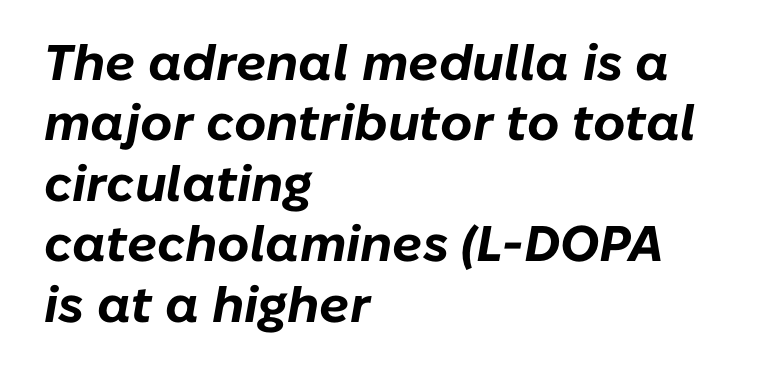
Q: Is the text bold? A: Yes.
Q: Is the text italic (slanted)? A: Yes, it leans right by about 10 degrees.
Q: Is the text underlined? A: No.
Q: How is the paragraph aligned? A: Left-aligned.
Q: Is the spacing between letters normal or unusually wide? A: Normal.
Q: Width (condensed, normal, or wide)? A: Normal.
Q: Stroke contrast? A: Low.
Q: x-height? A: Medium.
Q: Monospaced? A: No.
